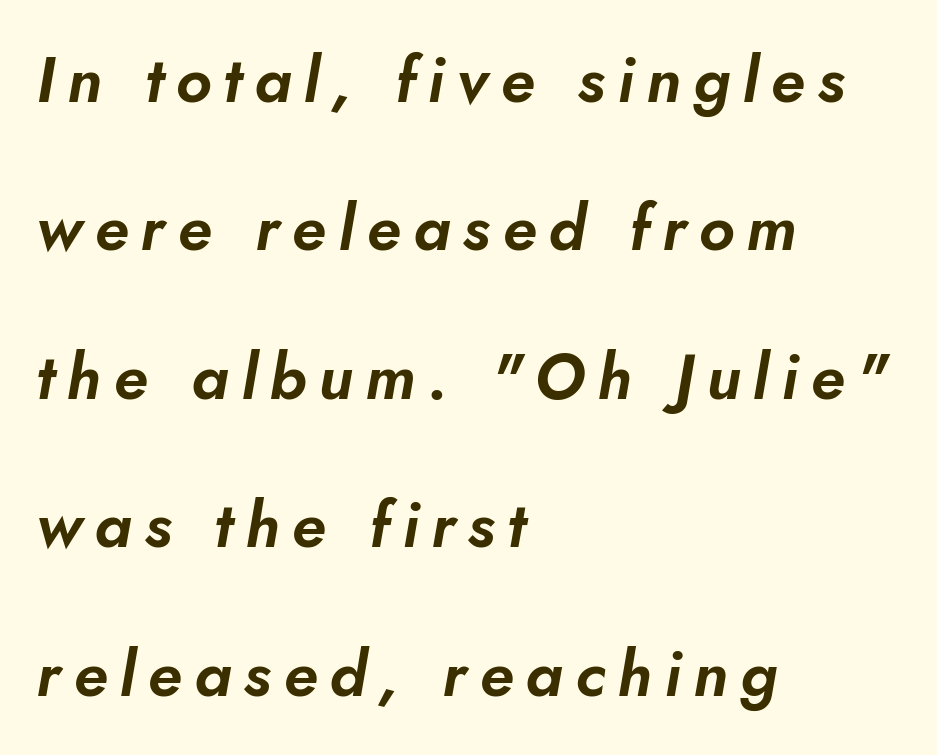
You could not count columns in this text — the font is proportionally spaced. Check the space under the baseline: it is left empty. In CSS terms this would be text-align: left. The font's italic variant was chosen for this text.
